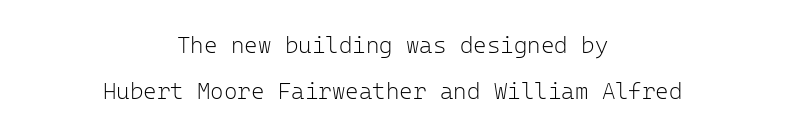
Stem width sits at or under what a default text font uses. Reading down the block, each line starts at a different indent, mirrored at its end. Tall strokes in this sample are plumb rather than angled. Type without underlining. The horizontal fit of the characters is conventional and even. Widely set lines give the paragraph a tall, airy silhouette.
